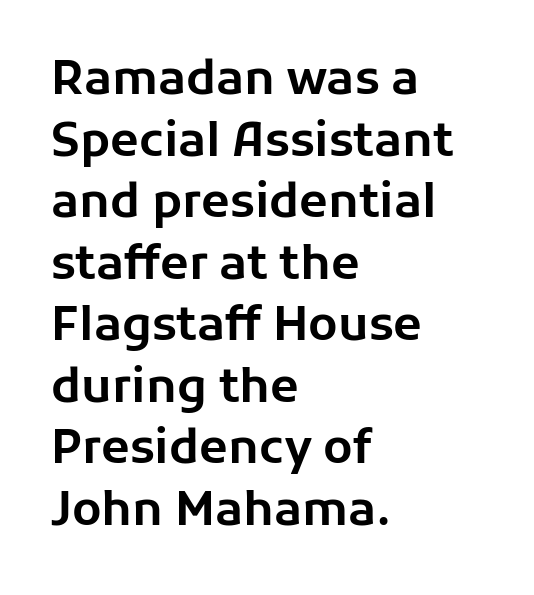
{"serif": "no", "italic": "no", "width": "normal", "stroke_contrast": "low", "x_height": "medium", "monospaced": "no", "underline": "no", "align": "left", "line_spacing": "normal", "line_spacing_ratio": 1.31, "letter_spacing": "normal", "letter_spacing_em": 0.0, "glyph_px": 47}
